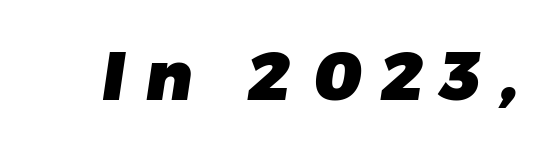
Underline: absent. The passage shown has open, widely tracked lettering throughout. Weight: bold. Think of a printed novel: that variable character pitch is what you see here. This rendering employs a face without finishing strokes, i.e., a sans-serif.
